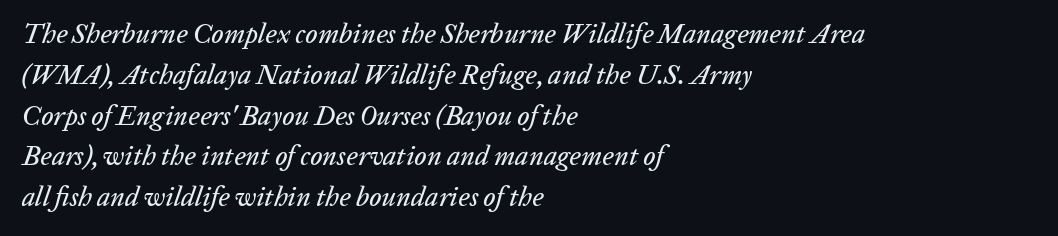
Q: Is the text italic (slanted)? A: Yes, it leans right by about 20 degrees.
Q: Is the text underlined? A: No.
Q: How is the paragraph aligned? A: Left-aligned.
Q: Is the spacing between letters normal or unusually wide? A: Normal.
Q: Is the spacing between lines tight, normal or loose? A: Normal.
